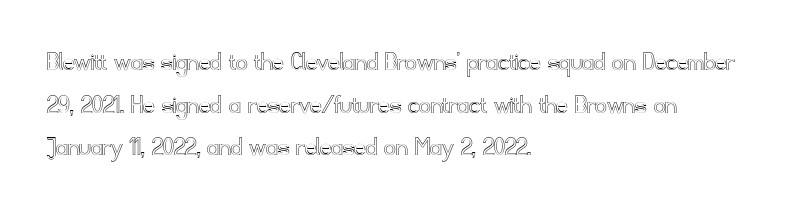
The image shows 28 px text type, upright; set left-aligned, normal line spacing (1.52x), normal letter spacing, not underlined; a small x-height.
